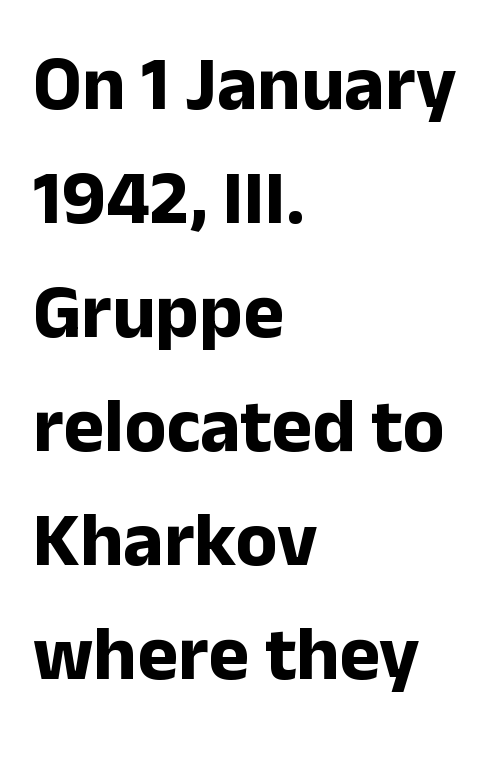
{"serif": "no", "italic": "no", "bold": "yes", "weight": "bold", "width": "normal", "stroke_contrast": "low", "x_height": "medium", "monospaced": "no", "underline": "no", "align": "left", "line_spacing": "normal", "line_spacing_ratio": 1.48, "letter_spacing": "normal", "letter_spacing_em": 0.0, "glyph_px": 77}
